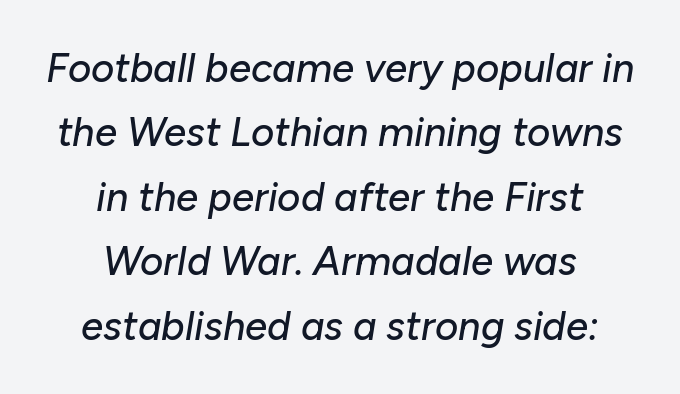
{"italic": "yes", "lean": "right", "slant_degrees": 10, "width": "normal", "stroke_contrast": "low", "x_height": "medium", "monospaced": "no", "underline": "no", "align": "center", "line_spacing": "normal", "line_spacing_ratio": 1.61, "letter_spacing": "normal", "letter_spacing_em": 0.0, "glyph_px": 40}
